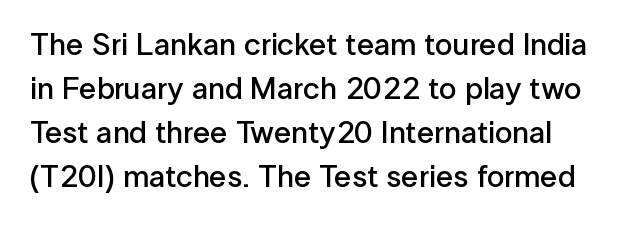
{"serif": "no", "italic": "no", "bold": "semi", "weight": "semibold", "width": "normal", "stroke_contrast": "low", "x_height": "medium", "monospaced": "no", "underline": "no", "line_spacing": "normal", "line_spacing_ratio": 1.42, "letter_spacing": "normal", "letter_spacing_em": 0.0, "glyph_px": 31}
